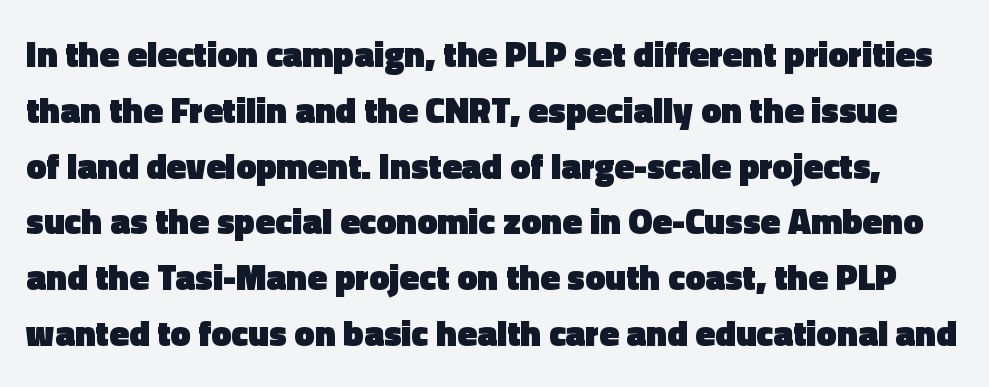
Q: Is the text bold? A: Yes.
Q: Is the text italic (slanted)? A: No, it is upright.
Q: Is the typeface a serif or a sans-serif typeface? A: Sans-serif.
Q: Is the text underlined? A: No.
Q: Is the spacing between letters normal or unusually wide? A: Normal.
Q: Is the spacing between lines tight, normal or loose? A: Normal.
Q: Width (condensed, normal, or wide)? A: Normal.
Q: x-height? A: Medium.
Q: Monospaced? A: No.
